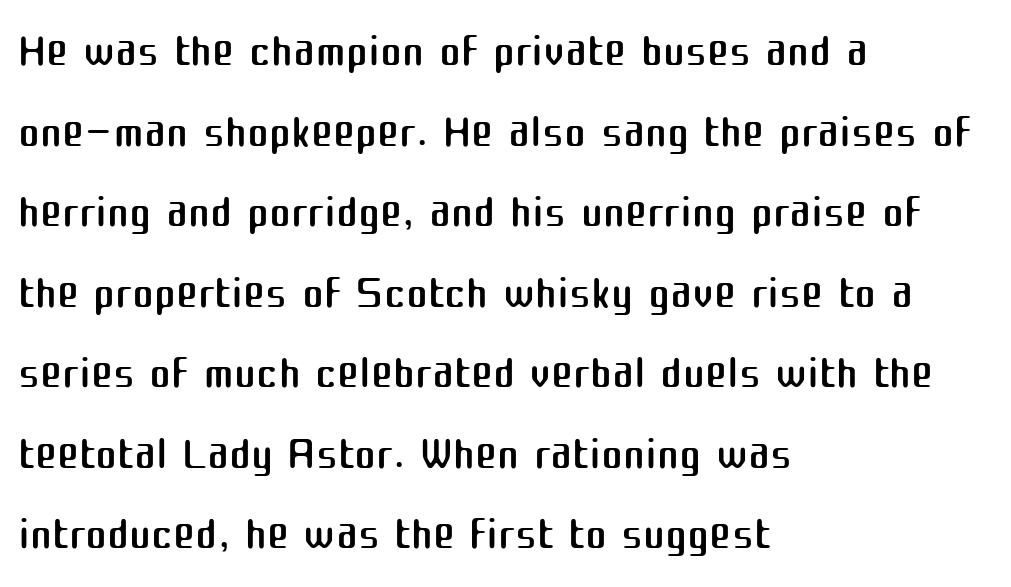
The image shows 66 px regular-weight sans-serif type, upright; set left-aligned, line spacing 1.22x, normal letter spacing, not underlined; medium stroke contrast and a medium x-height.
